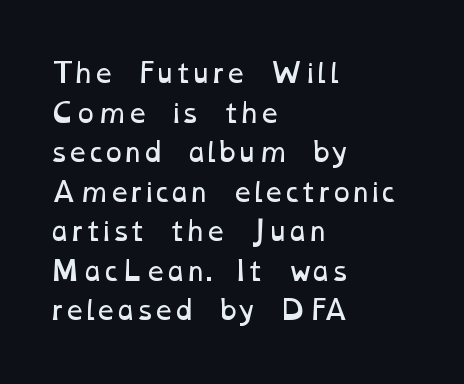
{"bold": "no", "underline": "no", "align": "left", "line_spacing": "normal", "line_spacing_ratio": 1.52, "letter_spacing": "normal", "letter_spacing_em": 0.0, "glyph_px": 26}
